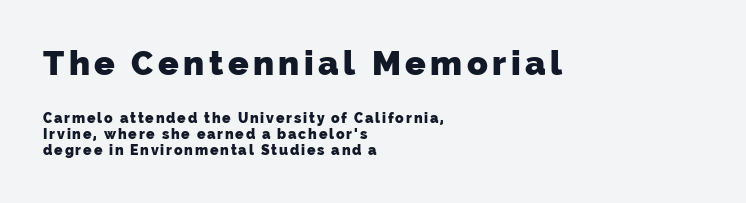
Look at the glyph heights: the upper group is clearly the bigger setting. Check the space under the baseline: it is left empty. The line-height multiplier appears low, near solid setting. Notice how thick the strokes are: this is what a full bold looks like. Classification — sans serif. Visually the block forms a straight wall on the left and a jagged coastline on the right.
